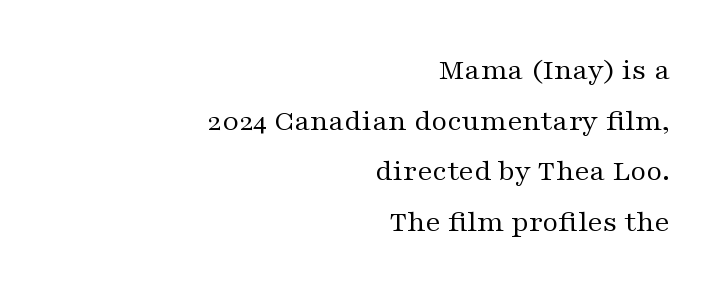
Q: Is the text bold? A: No.
Q: Is the text italic (slanted)? A: No, it is upright.
Q: Is the typeface a serif or a sans-serif typeface? A: Serif.
Q: Is the text underlined? A: No.
Q: How is the paragraph aligned? A: Right-aligned.
Q: Is the spacing between letters normal or unusually wide? A: Normal.
Q: Is the spacing between lines tight, normal or loose? A: Normal.
Q: Width (condensed, normal, or wide)? A: Wide.
Q: Stroke contrast? A: Medium.
Q: x-height? A: Medium.
Q: Monospaced? A: No.
